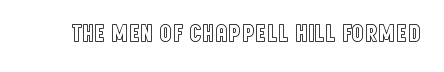
Q: Is the text italic (slanted)? A: No, it is upright.
Q: Is the text underlined? A: No.
Q: Is the spacing between letters normal or unusually wide? A: Normal.
